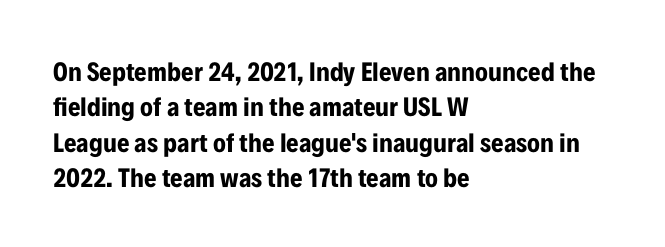
{"italic": "no", "bold": "yes", "underline": "no", "align": "left", "line_spacing": "normal", "line_spacing_ratio": 1.31, "letter_spacing": "normal", "letter_spacing_em": 0.0, "glyph_px": 27}
